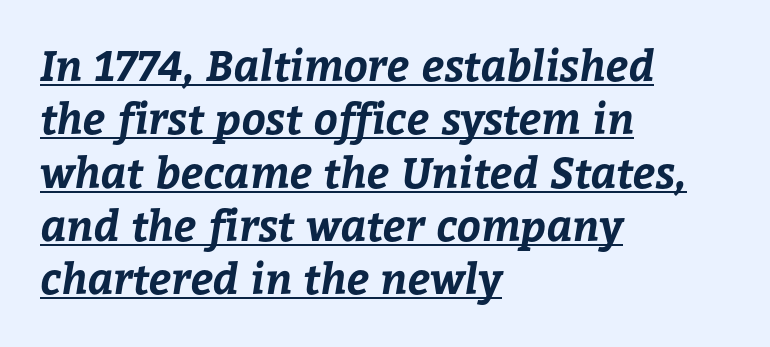
{"bold": "yes", "weight": "bold", "width": "normal", "stroke_contrast": "low", "x_height": "medium", "monospaced": "no", "underline": "yes", "align": "left", "line_spacing": "normal", "line_spacing_ratio": 1.27, "letter_spacing": "normal", "letter_spacing_em": 0.0, "glyph_px": 42}
